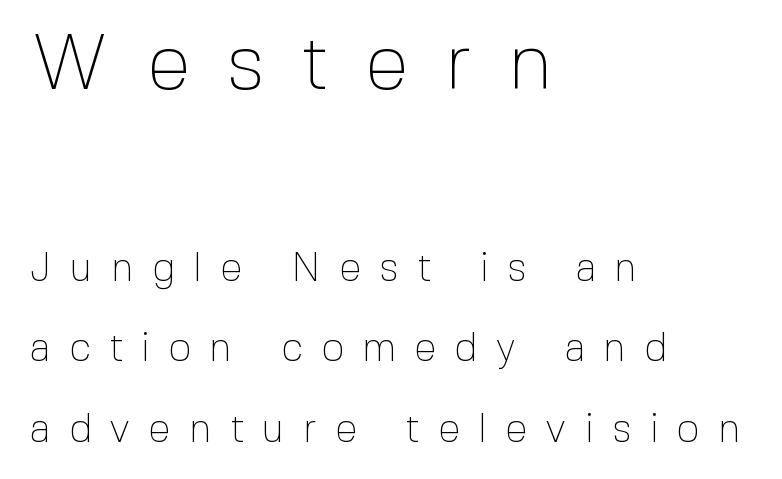
{"serif": "no", "italic": "no", "bold": "no", "weight": "thin", "width": "normal", "x_height": "medium", "monospaced": "no", "underline": "no", "align": "left", "line_spacing": "loose", "line_spacing_ratio": 2.01, "letter_spacing": "wide", "letter_spacing_em": 0.46, "larger_block": "first", "size_ratio": 1.98, "glyph_px": 79}
